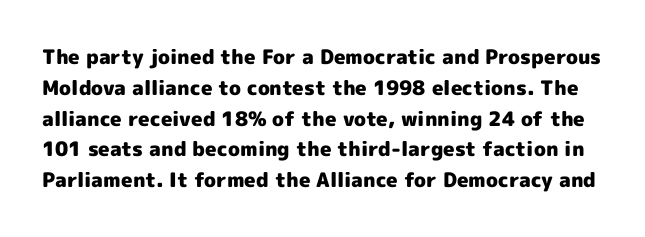
The image shows 20 px bold type, upright; set normal line spacing (1.54x), normal letter spacing, not underlined.
